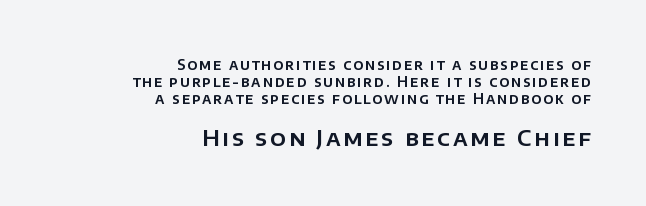
The image shows 22 px text type, upright; set right-aligned, line spacing 1.2x, not underlined; the second (bottom) block is 1.57x larger.
